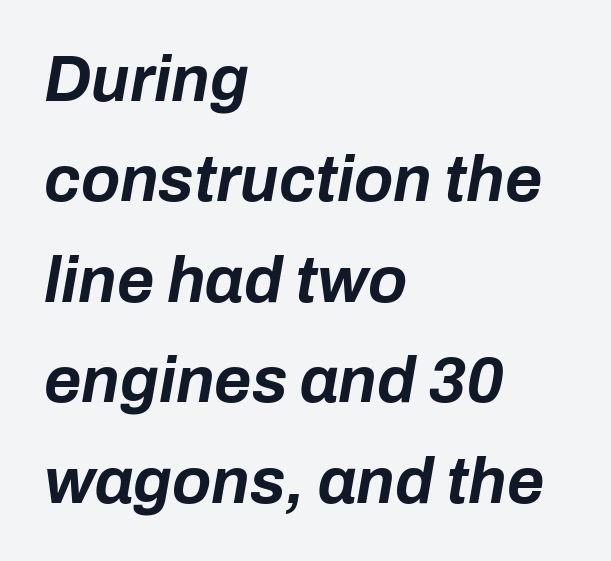
What's the leading like? Ordinary, nothing unusual. Characters are canted at an angle relative to the baseline's perpendicular. The gaps between neighbouring characters are ordinary and unremarkable. This rendering features lettering with no underline. Every letter is thick-stroked: bold, no question. The face used here is proportionally spaced, like ordinary book or web type.
